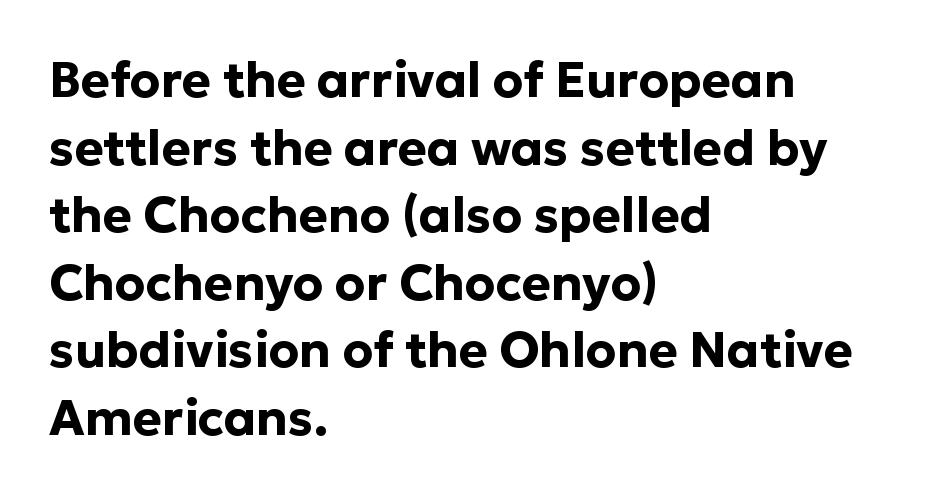
Q: Is the text bold? A: Yes.
Q: Is the text italic (slanted)? A: No, it is upright.
Q: Is the typeface a serif or a sans-serif typeface? A: Sans-serif.
Q: Is the text underlined? A: No.
Q: How is the paragraph aligned? A: Left-aligned.
Q: Is the spacing between letters normal or unusually wide? A: Normal.
Q: Is the spacing between lines tight, normal or loose? A: Normal.
Q: Width (condensed, normal, or wide)? A: Normal.
Q: Stroke contrast? A: Low.
Q: x-height? A: Medium.
Q: Monospaced? A: No.
